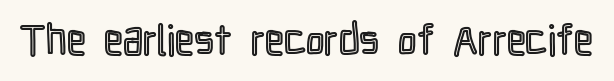
Bare-footed words on every line. Here the glyphs are tracked normally, forming tight word shapes. These lines were composed using upright roman letters. The face used here is proportionally spaced, like ordinary book or web type.
